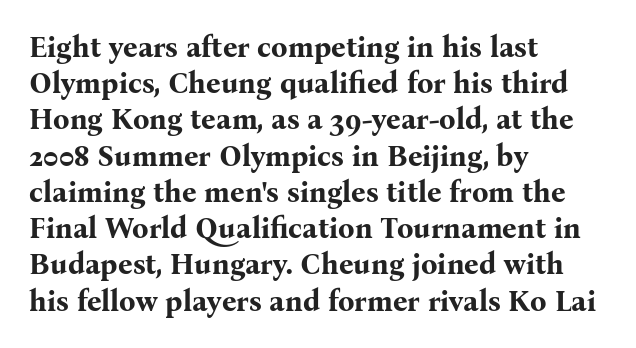
{"serif": "yes", "italic": "no", "bold": "yes", "weight": "bold", "width": "normal", "stroke_contrast": "medium", "x_height": "medium", "monospaced": "no", "underline": "no", "align": "left", "line_spacing": "normal", "line_spacing_ratio": 1.25, "letter_spacing": "normal", "letter_spacing_em": 0.0, "glyph_px": 29}
